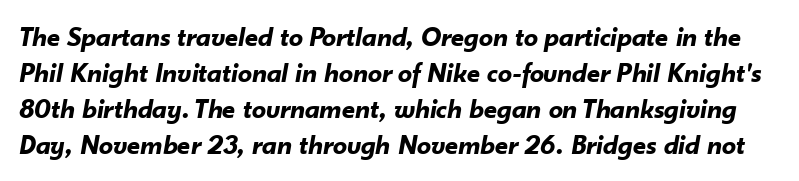
Q: Is the text bold? A: Yes.
Q: Is the text italic (slanted)? A: Yes, it leans right by about 10 degrees.
Q: Is the text underlined? A: No.
Q: Is the spacing between letters normal or unusually wide? A: Normal.
Q: Is the spacing between lines tight, normal or loose? A: Normal.
Q: Width (condensed, normal, or wide)? A: Normal.
Q: Stroke contrast? A: Low.
Q: x-height? A: Small.
Q: Monospaced? A: No.
